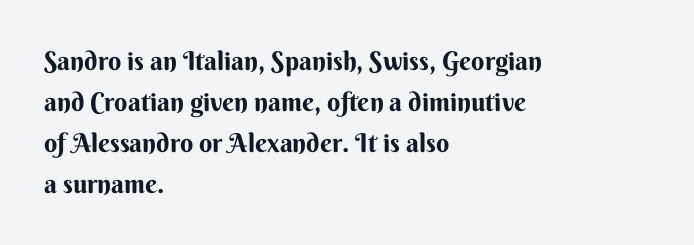
{"italic": "no", "bold": "yes", "underline": "no", "align": "left", "line_spacing": "normal", "line_spacing_ratio": 1.58, "letter_spacing": "normal", "letter_spacing_em": 0.0, "glyph_px": 26}
